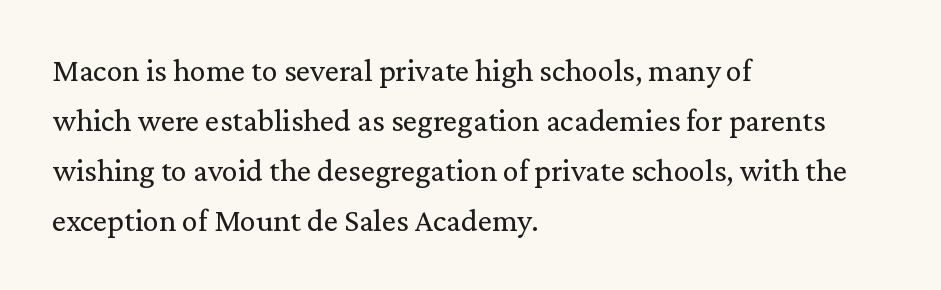
A typesetter would mark this as roman, not italic. Successive baselines arrive at the customary interval. A typesetter would call this proportional, since set widths differ per character. Observe the ordinary spacing: letters are neighbours, not strangers. Little horizontal feet cap the strokes, marking this as serif type. Bare-footed words on every line.
